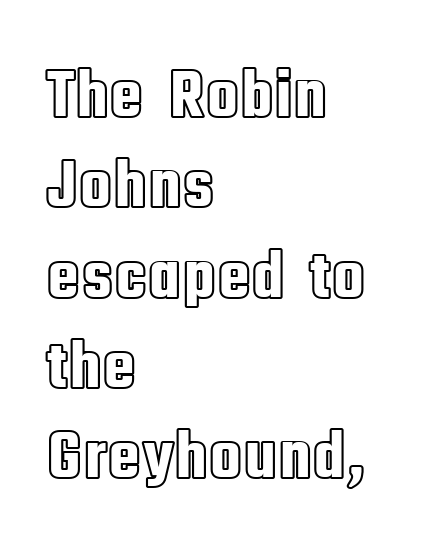
Q: Is the text italic (slanted)? A: No, it is upright.
Q: Is the text underlined? A: No.
Q: How is the paragraph aligned? A: Left-aligned.
Q: Is the spacing between letters normal or unusually wide? A: Normal.
Q: Is the spacing between lines tight, normal or loose? A: Normal.
Q: Width (condensed, normal, or wide)? A: Condensed.
Q: x-height? A: Large.
Q: Monospaced? A: No.
